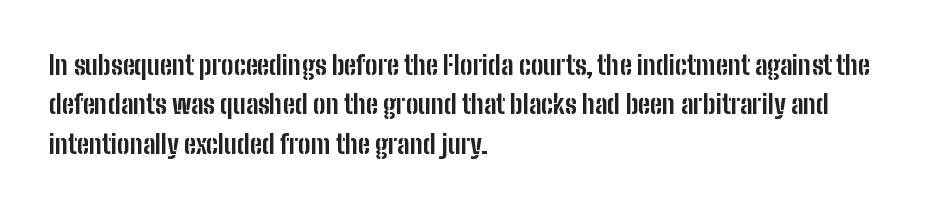
The image shows 26 px bold type, upright; set left-aligned, normal line spacing (1.51x), normal letter spacing, not underlined.
